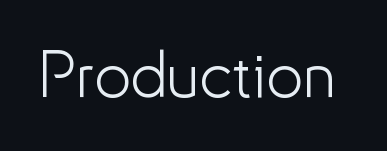
Q: Is the text bold? A: No.
Q: Is the text italic (slanted)? A: No, it is upright.
Q: Is the typeface a serif or a sans-serif typeface? A: Sans-serif.
Q: Is the text underlined? A: No.
Q: Is the spacing between letters normal or unusually wide? A: Normal.
Q: Width (condensed, normal, or wide)? A: Normal.
Q: Stroke contrast? A: Low.
Q: x-height? A: Small.
Q: Monospaced? A: No.
